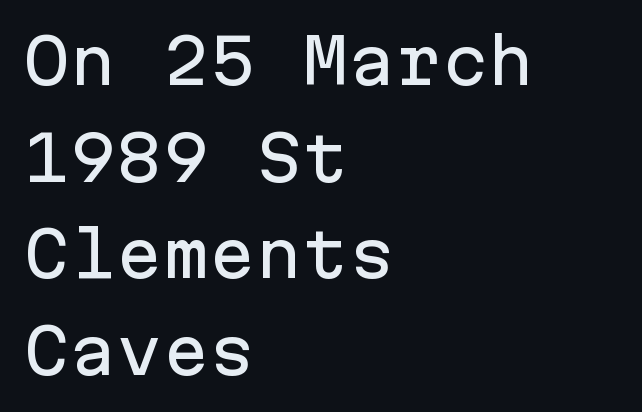
Q: Is the text italic (slanted)? A: No, it is upright.
Q: Is the typeface a serif or a sans-serif typeface? A: Sans-serif.
Q: Is the text underlined? A: No.
Q: How is the paragraph aligned? A: Left-aligned.
Q: Is the spacing between letters normal or unusually wide? A: Normal.
Q: Is the spacing between lines tight, normal or loose? A: Normal.
Q: Width (condensed, normal, or wide)? A: Normal.
Q: Stroke contrast? A: Low.
Q: x-height? A: Medium.
Q: Monospaced? A: Yes.
